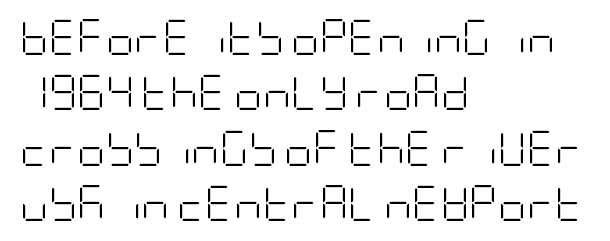
The image shows 35 px light, condensed sans-serif type, upright; set left-aligned, normal line spacing (1.58x), normal letter spacing, not underlined; low stroke contrast and a large x-height.
